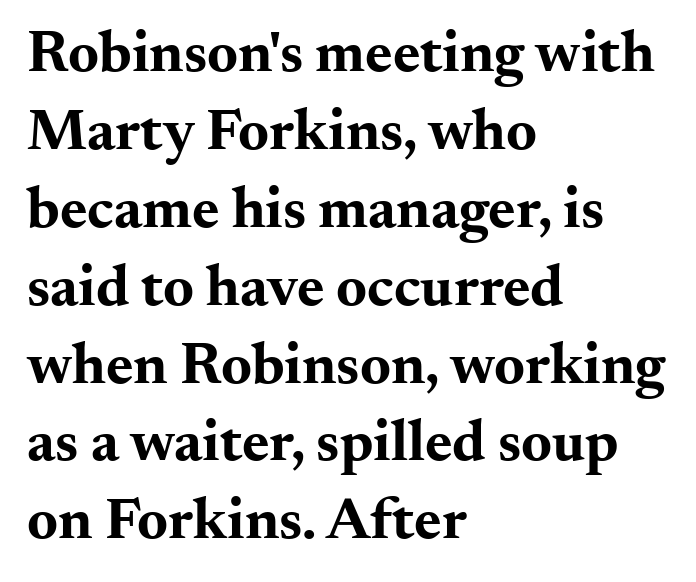
The image shows 59 px bold, wide serif type, upright; set left-aligned, normal line spacing (1.32x), normal letter spacing, not underlined; medium stroke contrast and a small x-height.
